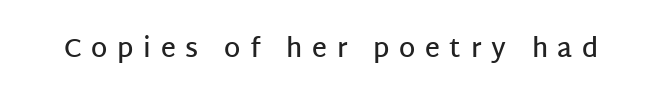
As a designer I'd log this as weight 600, semibold. Quick note: not italic, upright. The passage shown is not underscored anywhere. Here the glyphs are tracked loosely, breaking word shapes into spaced letters.
